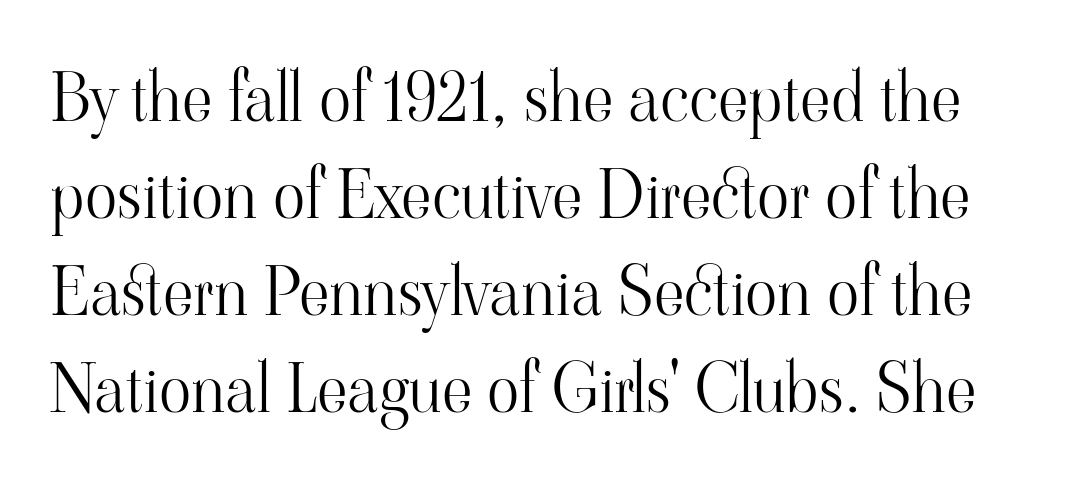
The leading is moderate, giving the passage an even texture. Stroke thickness stays within the range of a standard reading face or lighter. The baseline area is clear. Are there feet on the stems? There are — it's a serif. Posture: vertical. Observe the ordinary spacing: letters are neighbours, not strangers.
